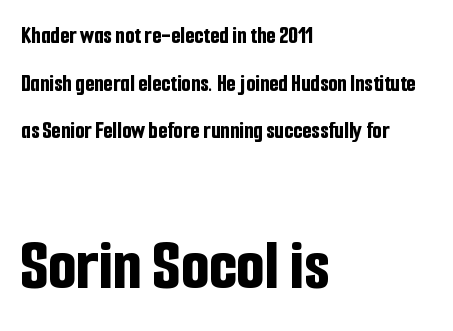
{"serif": "no", "italic": "no", "bold": "yes", "weight": "bold", "width": "condensed", "stroke_contrast": "low", "x_height": "medium", "monospaced": "no", "underline": "no", "align": "left", "line_spacing": "loose", "line_spacing_ratio": 1.98, "letter_spacing": "normal", "letter_spacing_em": 0.0, "larger_block": "second", "size_ratio": 3.04, "glyph_px": 73}
